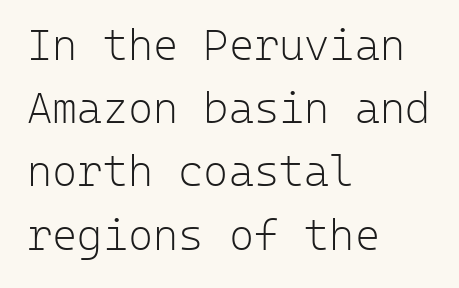
{"serif": "no", "italic": "no", "bold": "no", "weight": "light", "width": "normal", "stroke_contrast": "low", "x_height": "medium", "monospaced": "yes", "underline": "no", "align": "left", "line_spacing": "normal", "line_spacing_ratio": 1.47, "letter_spacing": "normal", "letter_spacing_em": 0.0, "glyph_px": 43}
